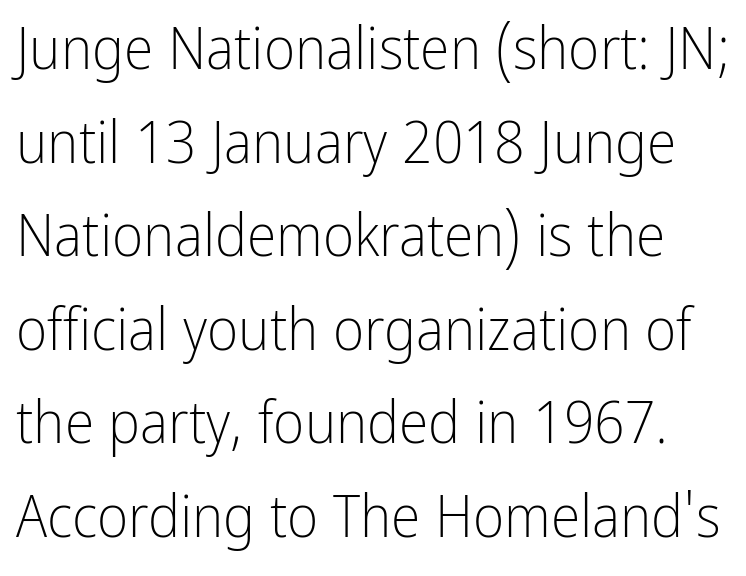
The image shows 60 px light, condensed sans-serif type, upright; set normal line spacing (1.56x), normal letter spacing, not underlined; low stroke contrast and a medium x-height.
